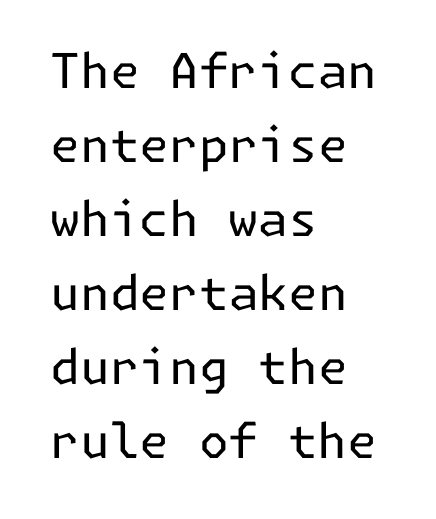
The image shows 48 px regular-weight sans-serif type, upright; set left-aligned, normal line spacing (1.54x), normal letter spacing, not underlined; low stroke contrast and a medium x-height.
